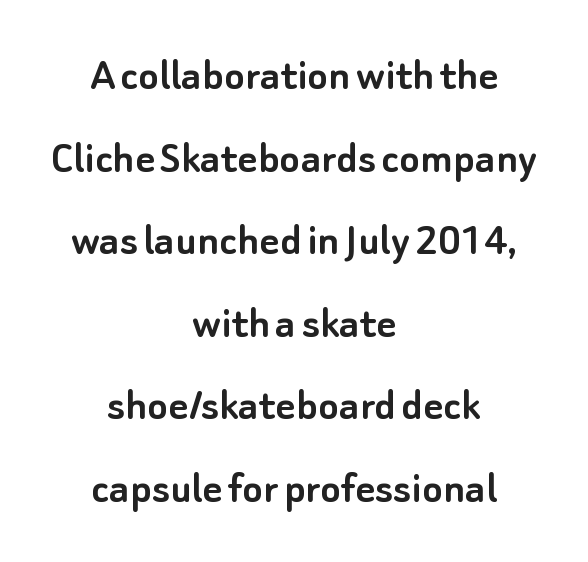
Q: Is the text italic (slanted)? A: No, it is upright.
Q: Is the typeface a serif or a sans-serif typeface? A: Sans-serif.
Q: Is the text underlined? A: No.
Q: How is the paragraph aligned? A: Centered.
Q: Is the spacing between letters normal or unusually wide? A: Normal.
Q: Width (condensed, normal, or wide)? A: Normal.
Q: Stroke contrast? A: Low.
Q: x-height? A: Small.
Q: Monospaced? A: No.
